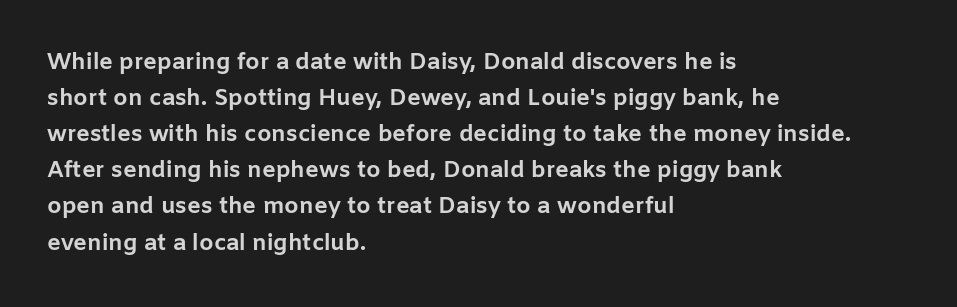
Notice how descenders clear the ascenders below comfortably — that's standard leading. The sample has been set heavy, in full bold. Italic? Not at all — the glyphs are vertical. A bare baseline throughout the passage. The rag falls on the right side of this text block. Inter-character spacing is left at the font's built-in metrics.
